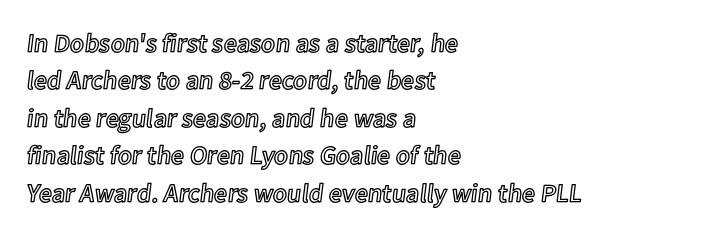
Q: Is the text italic (slanted)? A: Yes.
Q: Is the text underlined? A: No.
Q: How is the paragraph aligned? A: Left-aligned.
Q: Is the spacing between letters normal or unusually wide? A: Normal.
Q: Is the spacing between lines tight, normal or loose? A: Normal.
